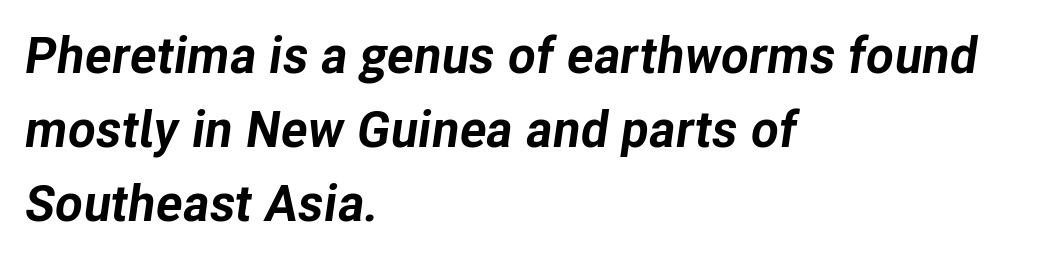
Q: Is the text bold? A: Yes.
Q: Is the text italic (slanted)? A: Yes, it leans right by about 8 degrees.
Q: Is the text underlined? A: No.
Q: How is the paragraph aligned? A: Left-aligned.
Q: Is the spacing between letters normal or unusually wide? A: Normal.
Q: Is the spacing between lines tight, normal or loose? A: Normal.
Q: Width (condensed, normal, or wide)? A: Normal.
Q: Stroke contrast? A: Low.
Q: x-height? A: Medium.
Q: Monospaced? A: No.
